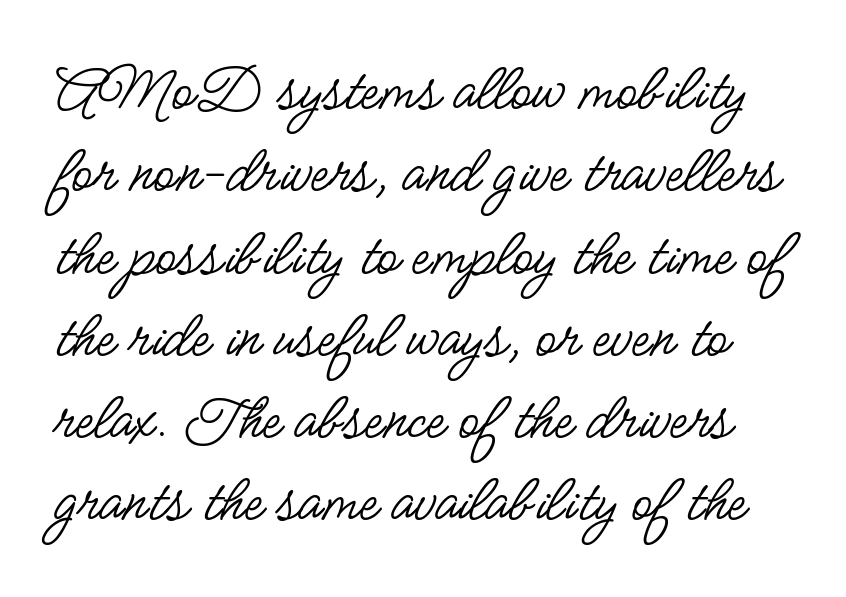
The image shows 68 px regular-weight, condensed sans-serif type; set line spacing 1.21x, normal letter spacing, not underlined; low stroke contrast and a small x-height.
